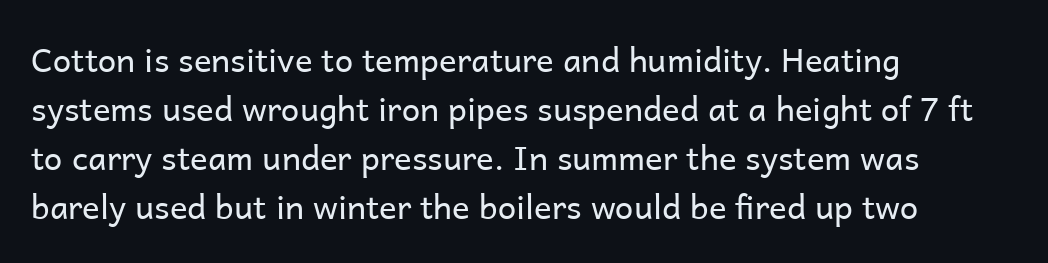
The image shows 33 px regular-weight sans-serif type, upright; set left-aligned, normal line spacing (1.48x), normal letter spacing, not underlined; low stroke contrast and a medium x-height.
